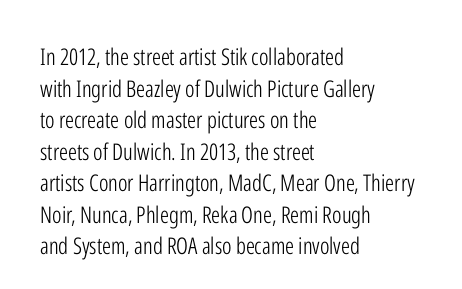
The image shows 23 px text type, upright; set left-aligned, normal line spacing (1.37x), normal letter spacing, not underlined.
